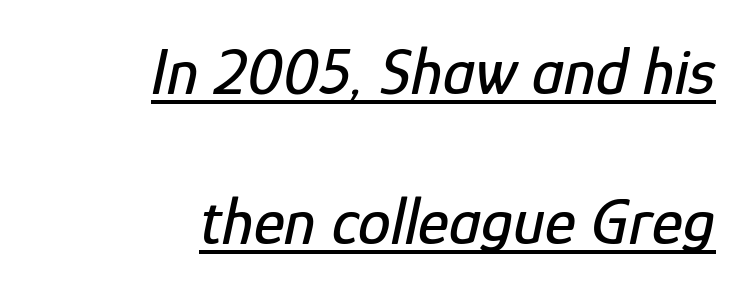
Each letter keeps its own natural width here, so spacing adapts to shape. It's the slanting kind of type. Underline: present. Which margin do the lines hug? The right one — the left edge is uneven. Does extra space separate the letters? No, they use regular spacing. This block would shrink considerably if given ordinary leading; it's expanded now.
